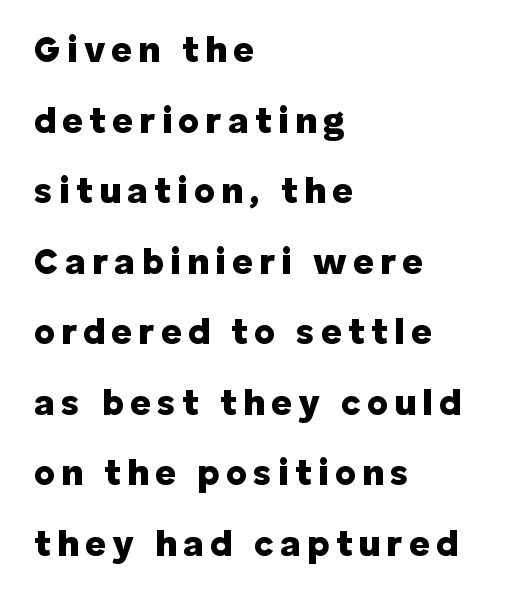
Layout note: lines flush left. The font family rendered here belongs to the sans-serif group. Designer's note — italics off, roman on. Check the space under the baseline: it is left empty. How would I describe the line gaps? Wide and relaxed.
